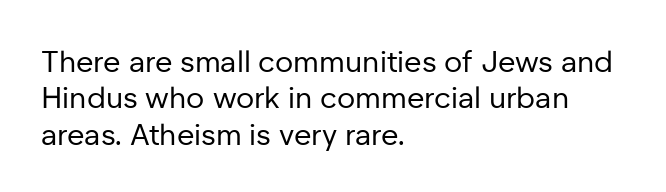
The image shows 30 px regular-weight sans-serif type, upright; set left-aligned, line spacing 1.21x, normal letter spacing, not underlined; low stroke contrast and a medium x-height.
